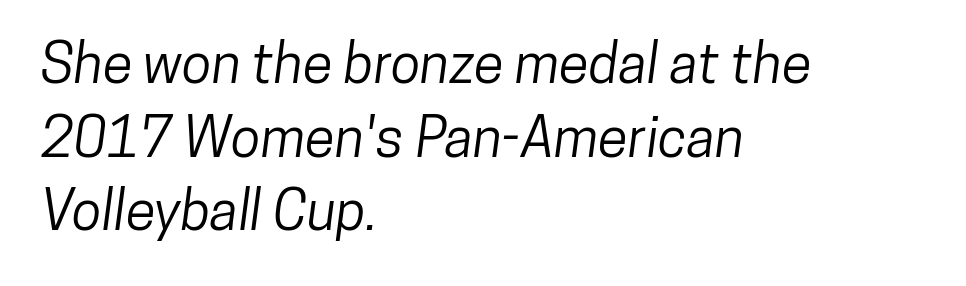
{"serif": "no", "width": "condensed", "stroke_contrast": "low", "x_height": "medium", "monospaced": "no", "underline": "no", "align": "left", "line_spacing": "normal", "line_spacing_ratio": 1.34, "letter_spacing": "normal", "letter_spacing_em": 0.0, "glyph_px": 55}
